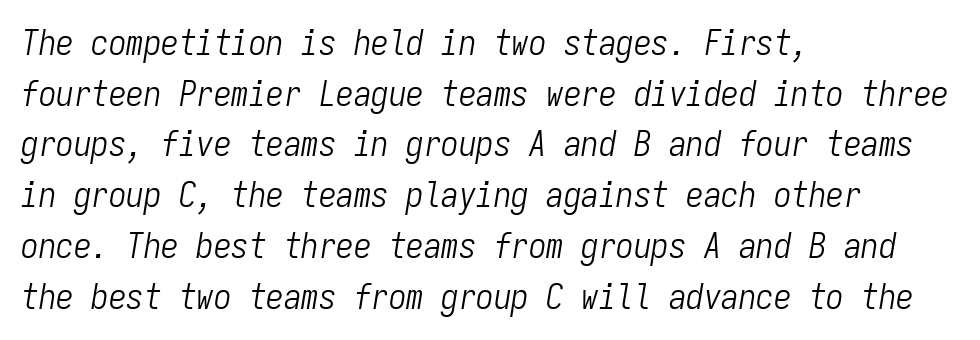
The setting favours the left margin, as ordinary paragraphs usually do. Students, observe: this is what conventionally led text looks like. Is the letter spacing exaggerated? No — it looks like the ordinary default. Weight: regular or lighter. Check the space under the baseline: it is left empty. Compared with ordinary roman type, these characters are visibly tilted.
